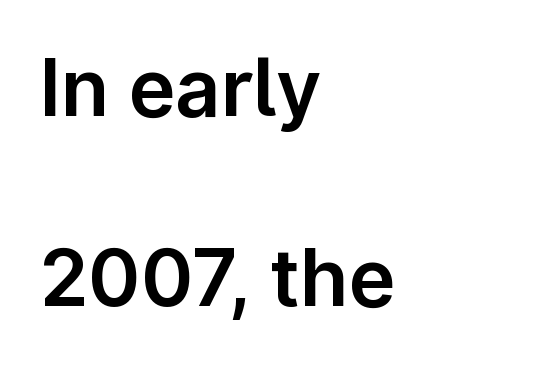
{"serif": "no", "italic": "no", "width": "normal", "stroke_contrast": "low", "x_height": "medium", "monospaced": "no", "underline": "no", "align": "left", "line_spacing": "loose", "line_spacing_ratio": 2.41, "letter_spacing": "normal", "letter_spacing_em": 0.0, "glyph_px": 79}
